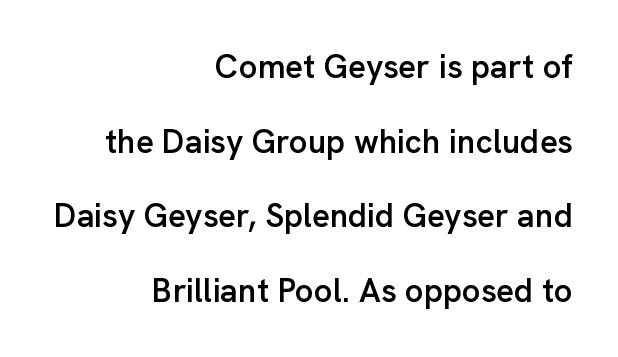
The image shows 33 px semibold sans-serif type, upright; set right-aligned, loose line spacing (2.26x), normal letter spacing, not underlined; low stroke contrast and a medium x-height.
